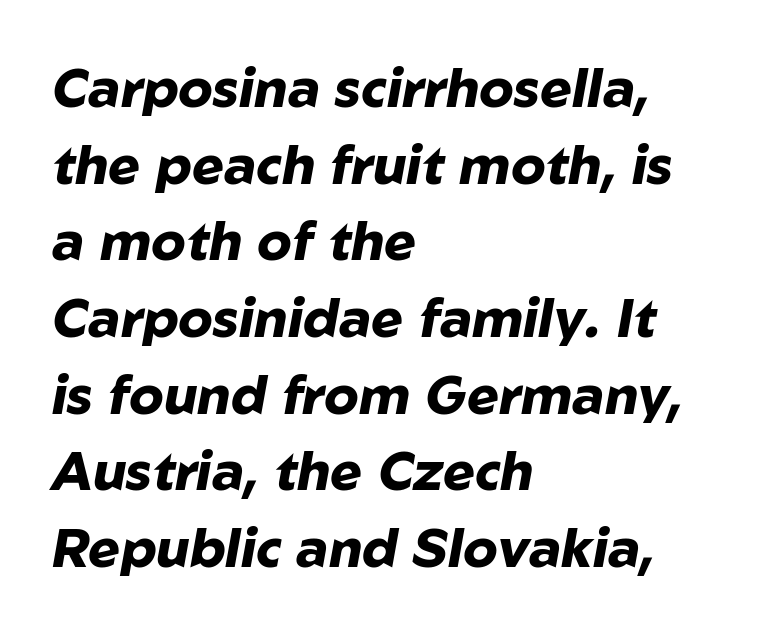
Regular leading. The zone under the glyphs is completely vacant. The passage shown is typed in a proportional face where columns would drift. Is the type slanted? Yes — the strokes lean at a clear angle. Where is the straight margin? On the left.
